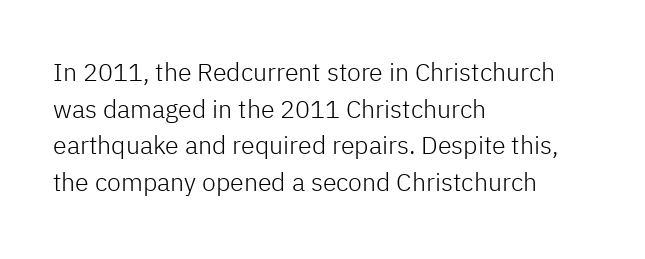
Weight: in the light-to-regular range. In CSS terms this would be text-align: left. The letters stand straight up with perfectly vertical stems. Each new line begins a customary step beneath the previous one. Characters follow at the spacing the type designer built in.
